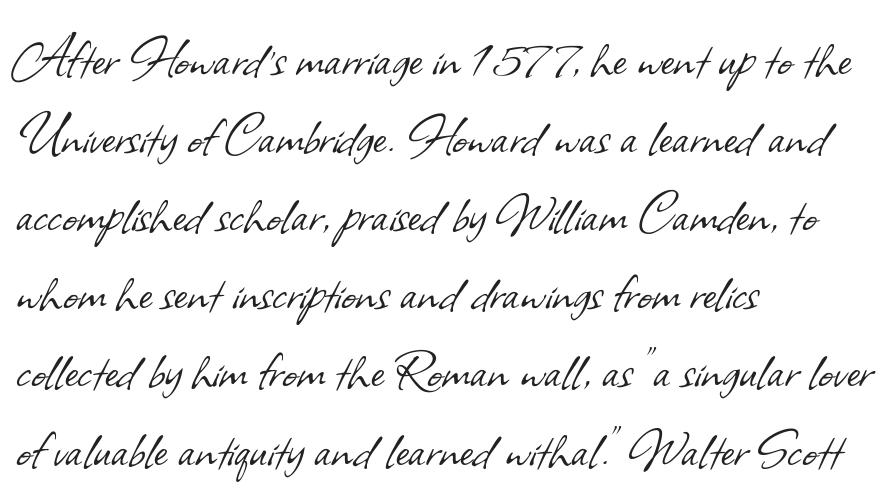
Q: Is the text bold? A: No.
Q: Is the typeface a serif or a sans-serif typeface? A: Sans-serif.
Q: Is the text underlined? A: No.
Q: How is the paragraph aligned? A: Left-aligned.
Q: Is the spacing between letters normal or unusually wide? A: Normal.
Q: Width (condensed, normal, or wide)? A: Normal.
Q: Stroke contrast? A: Low.
Q: x-height? A: Small.
Q: Monospaced? A: No.
